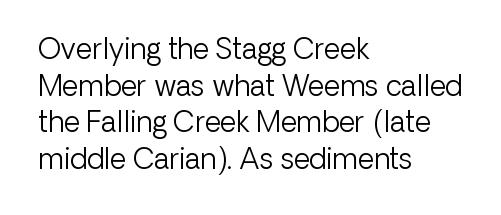
Nothing sits at the stroke ends, so this counts as sans-serif. Do the characters align in a grid? No, the font is proportional. Between one letter and the next there's only the usual sliver of space. Rendered with straight, roman letterforms. Glance below the letters and you will spot only blank space. Is this a heavy cut? Hardly; it is regular or lighter.
